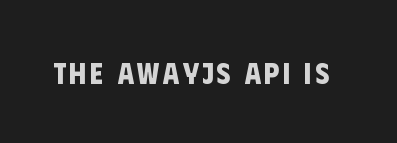
Q: Is the text bold? A: Yes.
Q: Is the typeface a serif or a sans-serif typeface? A: Sans-serif.
Q: Is the text underlined? A: No.
Q: Width (condensed, normal, or wide)? A: Condensed.
Q: Stroke contrast? A: Low.
Q: x-height? A: Large.
Q: Monospaced? A: No.
